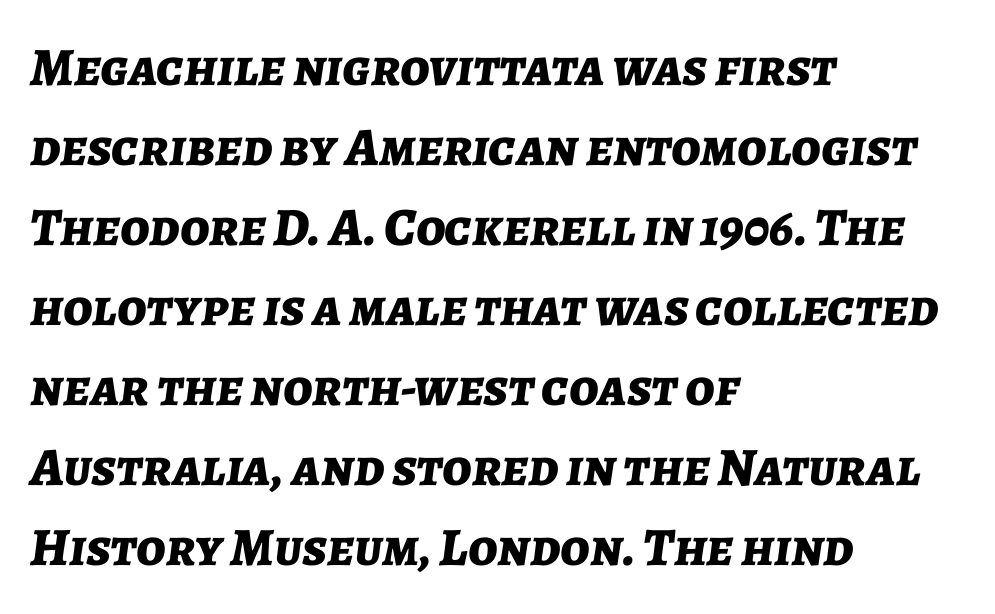
The image shows 54 px bold type, italic (leaning right); set left-aligned, normal line spacing (1.48x), normal letter spacing, not underlined; low stroke contrast and a medium x-height.
